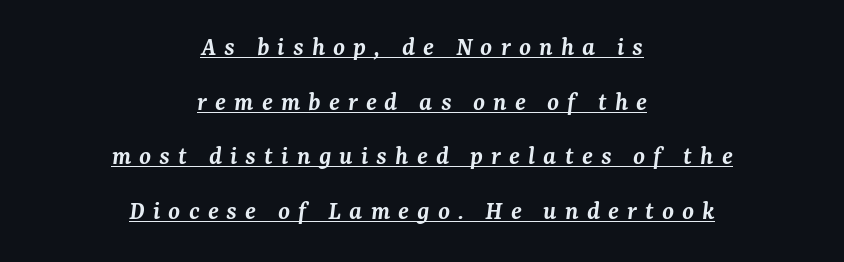
Its strokes are somewhat broadened, the hallmark of semibold type. The typesetter has applied underlining to the passage shown. In terms of posture, this sample is oblique. Typeset on center — no edge is straight.
